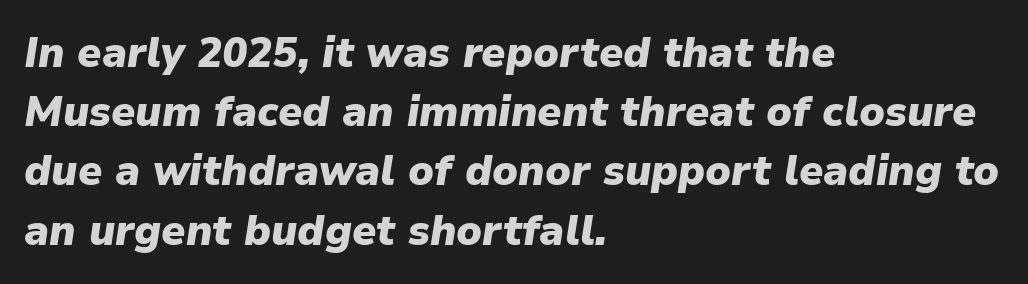
The image shows 42 px heavy type, italic (leaning right); set left-aligned, normal line spacing (1.41x), normal letter spacing, not underlined; low stroke contrast and a medium x-height.
